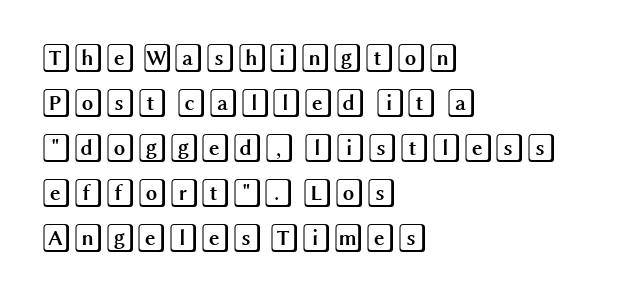
{"italic": "no", "width": "wide", "x_height": "large", "underline": "no", "align": "left", "line_spacing": "normal", "line_spacing_ratio": 1.55, "letter_spacing": "normal", "letter_spacing_em": 0.0, "glyph_px": 29}
